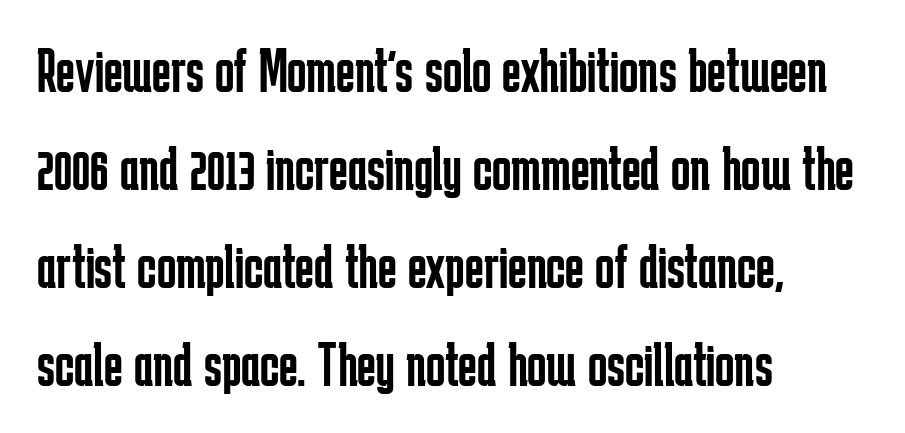
Q: Is the text bold? A: No.
Q: Is the text italic (slanted)? A: No, it is upright.
Q: Is the typeface a serif or a sans-serif typeface? A: Sans-serif.
Q: Is the text underlined? A: No.
Q: How is the paragraph aligned? A: Left-aligned.
Q: Is the spacing between letters normal or unusually wide? A: Normal.
Q: Is the spacing between lines tight, normal or loose? A: Normal.
Q: Width (condensed, normal, or wide)? A: Condensed.
Q: Stroke contrast? A: Low.
Q: x-height? A: Medium.
Q: Monospaced? A: No.
